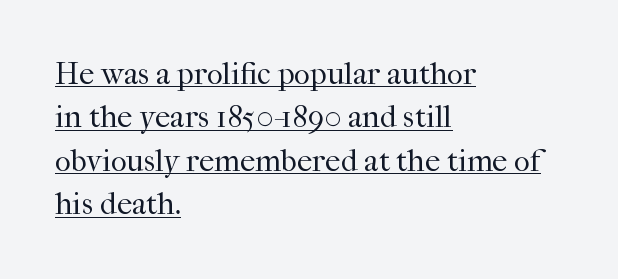
Q: Is the text bold? A: No.
Q: Is the text italic (slanted)? A: No, it is upright.
Q: Is the typeface a serif or a sans-serif typeface? A: Serif.
Q: Is the text underlined? A: Yes.
Q: How is the paragraph aligned? A: Left-aligned.
Q: Is the spacing between letters normal or unusually wide? A: Normal.
Q: Is the spacing between lines tight, normal or loose? A: Normal.
Q: Width (condensed, normal, or wide)? A: Normal.
Q: Stroke contrast? A: High.
Q: x-height? A: Medium.
Q: Monospaced? A: No.
